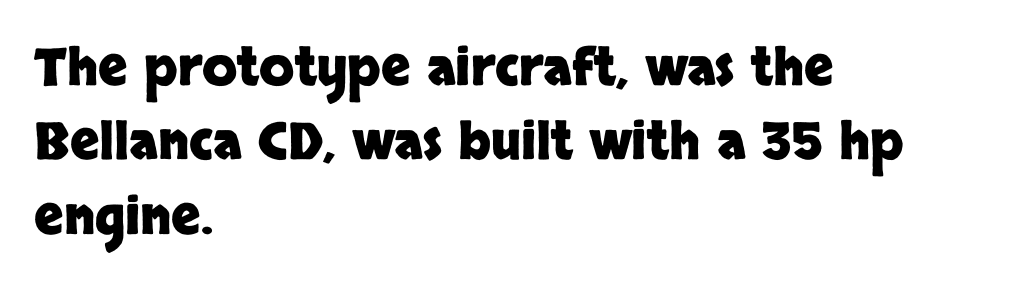
{"serif": "no", "italic": "no", "bold": "yes", "weight": "heavy", "width": "normal", "stroke_contrast": "low", "x_height": "large", "monospaced": "no", "underline": "no", "align": "left", "line_spacing": "normal", "line_spacing_ratio": 1.46, "letter_spacing": "normal", "letter_spacing_em": 0.0, "glyph_px": 51}
